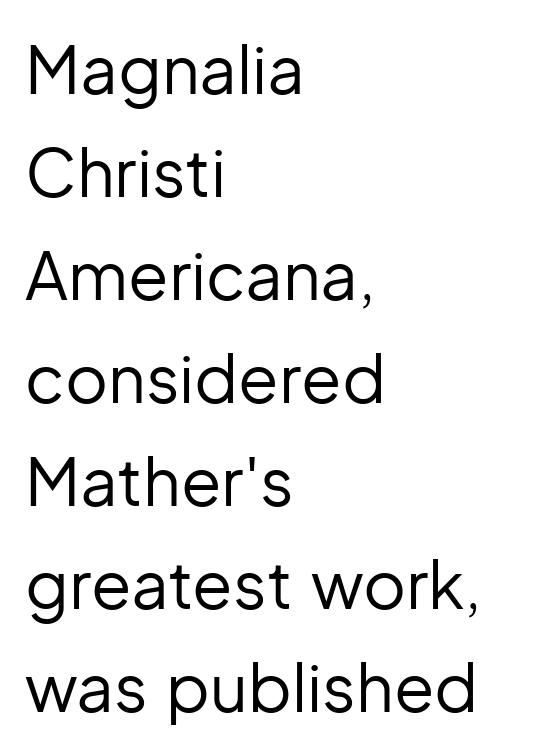
Stems and bowls with no extra thickness — not bold. This rendering leaves character spacing at its baseline value. This rendering features lettering with no underline. Unlike italic type, these characters show no tilt at all. The letters advance in unequal steps, a hallmark of proportional type. The font family rendered here belongs to the sans-serif group.
